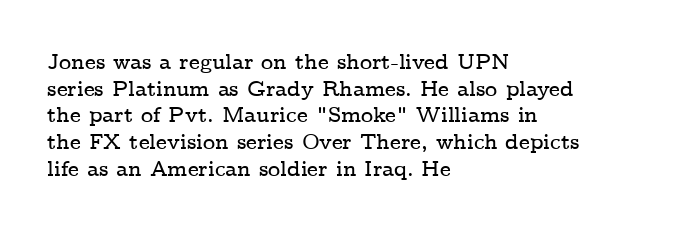
{"italic": "no", "underline": "no", "align": "left", "line_spacing": "normal", "line_spacing_ratio": 1.27, "letter_spacing": "normal", "letter_spacing_em": 0.0, "glyph_px": 21}
